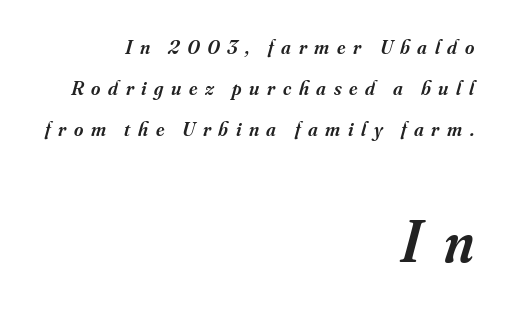
Q: Is the text bold? A: Semi-bold.
Q: Is the text italic (slanted)? A: Yes, it leans right by about 16 degrees.
Q: Is the typeface a serif or a sans-serif typeface? A: Serif.
Q: Is the text underlined? A: No.
Q: How is the paragraph aligned? A: Right-aligned.
Q: Is the spacing between letters normal or unusually wide? A: Unusually wide.
Q: Is the spacing between lines tight, normal or loose? A: Loose.
Q: Which block of text is set in a larger size, the first (top) or the second (bottom)? A: The second (bottom) one.
Q: Width (condensed, normal, or wide)? A: Normal.
Q: Stroke contrast? A: Medium.
Q: x-height? A: Small.
Q: Monospaced? A: No.
